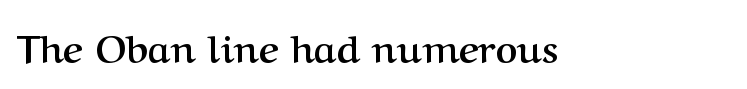
{"serif": "yes", "italic": "no", "bold": "yes", "weight": "semibold", "width": "normal", "stroke_contrast": "medium", "x_height": "medium", "monospaced": "no", "underline": "no", "letter_spacing": "normal", "letter_spacing_em": 0.0, "glyph_px": 38}
